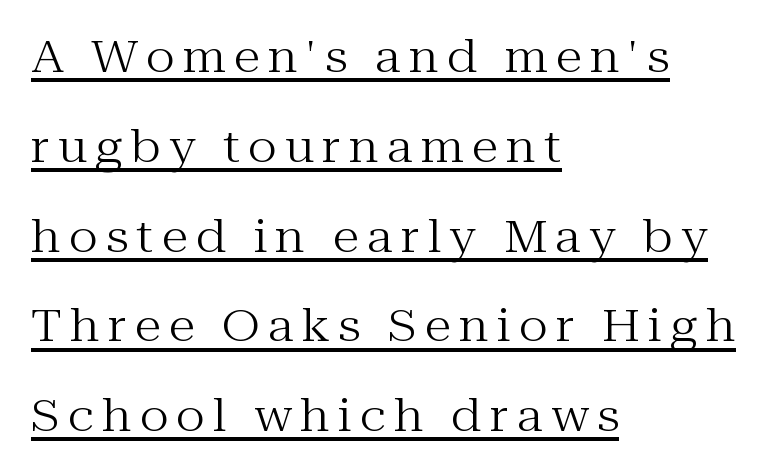
The image shows 44 px regular-weight serif type, upright; set left-aligned, loose line spacing (2.04x), underlined; medium stroke contrast and a medium x-height.
